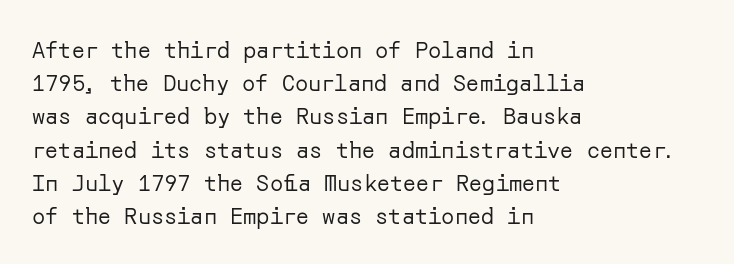
Tall strokes in this sample are plumb rather than angled. Weight: regular or lighter. Tracking value appears to be zero — textbook default spacing. The passage shown stacks its lines at a standard gap. The lines in this sample share a left origin and differ only in where they stop. Anything drawn beneath the words? Only blank space.
